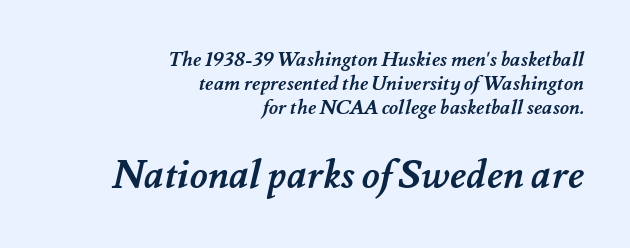
{"bold": "yes", "weight": "semibold", "width": "normal", "stroke_contrast": "medium", "x_height": "small", "monospaced": "no", "underline": "no", "align": "right", "line_spacing_ratio": 1.21, "letter_spacing": "normal", "letter_spacing_em": 0.0, "larger_block": "second", "size_ratio": 1.95, "glyph_px": 39}
